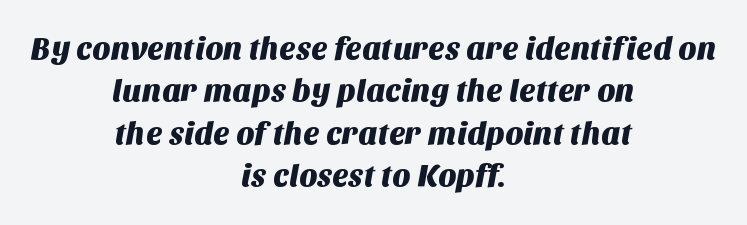
The image shows 31 px sans-serif type; set centered, normal line spacing (1.37x), normal letter spacing, not underlined; medium stroke contrast and a large x-height.
